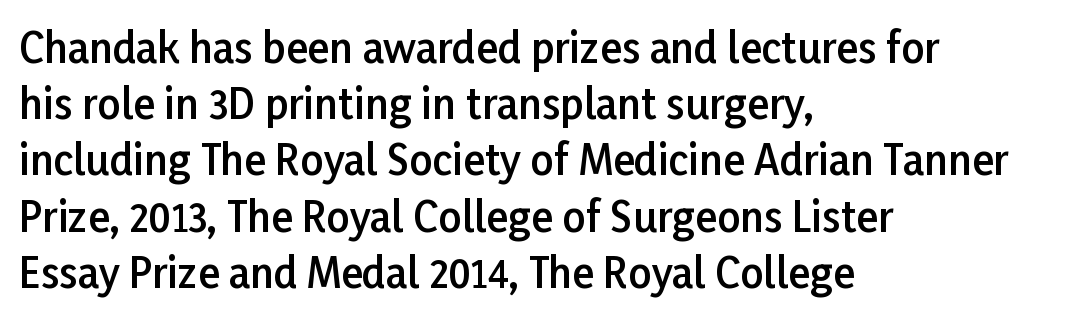
Font category for this specimen: sans-serif. The specimen reads as upright at a glance. Bold? Not quite — semibold, heavier than regular but stopping short. The zone under the glyphs is completely vacant. The rendering anchors every line to the left-hand side. The vertical gap from one line to the next is medium.
